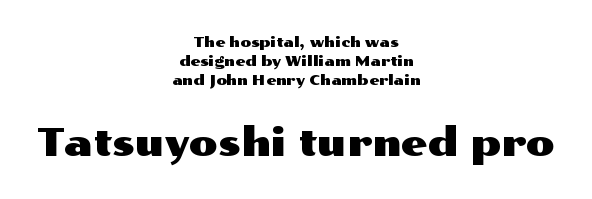
Q: Is the text italic (slanted)? A: No, it is upright.
Q: Is the typeface a serif or a sans-serif typeface? A: Sans-serif.
Q: Is the text underlined? A: No.
Q: How is the paragraph aligned? A: Centered.
Q: Is the spacing between letters normal or unusually wide? A: Normal.
Q: Is the spacing between lines tight, normal or loose? A: Normal.
Q: Which block of text is set in a larger size, the first (top) or the second (bottom)? A: The second (bottom) one.
Q: Width (condensed, normal, or wide)? A: Wide.
Q: Stroke contrast? A: Medium.
Q: x-height? A: Medium.
Q: Monospaced? A: No.
